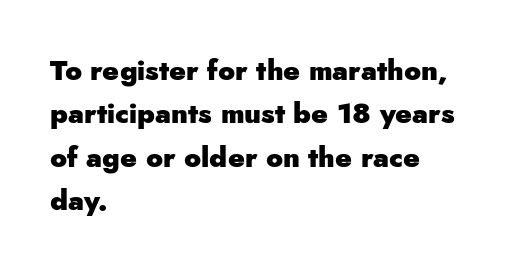
{"serif": "no", "italic": "no", "bold": "yes", "weight": "heavy", "width": "normal", "stroke_contrast": "low", "x_height": "small", "monospaced": "no", "underline": "no", "align": "left", "line_spacing": "normal", "line_spacing_ratio": 1.55, "letter_spacing": "normal", "letter_spacing_em": 0.0, "glyph_px": 28}
